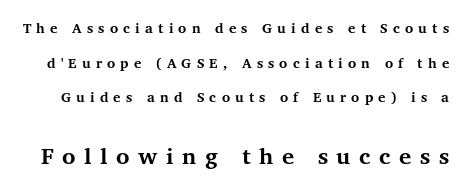
Quick note: underline off. These lines have a slow, spaced-out rhythm from letter to letter. This is heavy type, rendered in bold. Typesetter's note — lower block bumped up in size, upper block left smaller.
